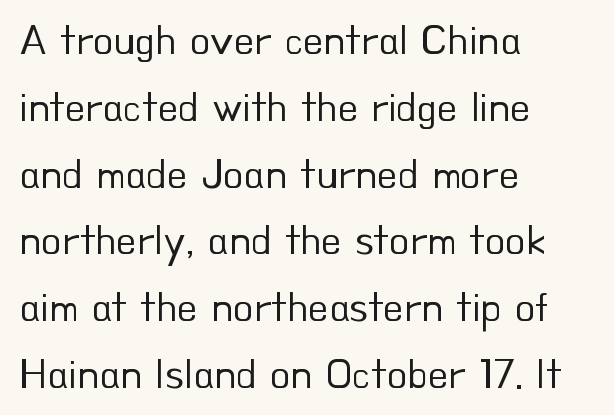
{"serif": "no", "italic": "no", "bold": "no", "weight": "regular", "width": "normal", "stroke_contrast": "low", "x_height": "small", "monospaced": "no", "underline": "no", "align": "left", "line_spacing": "normal", "line_spacing_ratio": 1.59, "letter_spacing": "normal", "letter_spacing_em": 0.0, "glyph_px": 42}
